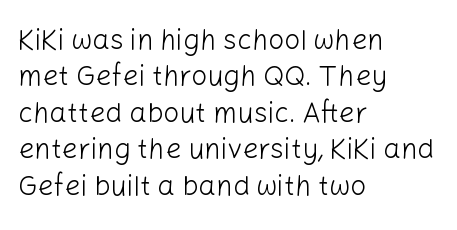
The image shows 28 px light sans-serif type, upright; set left-aligned, normal line spacing (1.3x), normal letter spacing, not underlined; low stroke contrast and a medium x-height.
